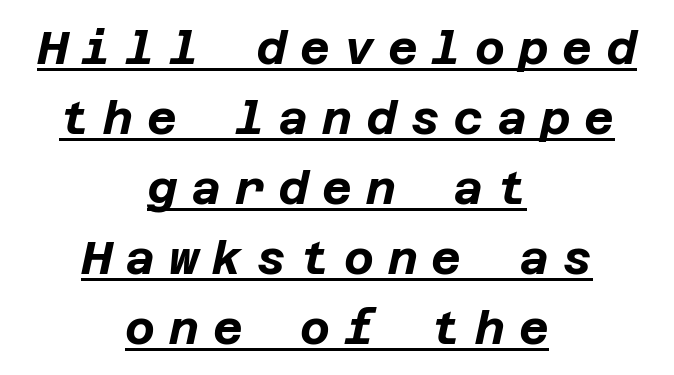
Compared with ordinary roman type, these characters are visibly tilted. The lines sit at an ordinary, default distance from one another. I'd describe the lettering as bold — thick and assertive. What decoration does the sample have? An underline. This rendering uses center alignment, leaving both contours irregular but symmetric.
